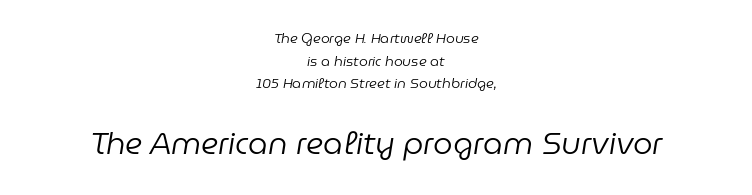
The image shows 31 px regular-weight type, italic (leaning right); set centered, normal line spacing (1.61x), normal letter spacing, not underlined; the second (bottom) block is 2.21x larger; low stroke contrast and a medium x-height.
